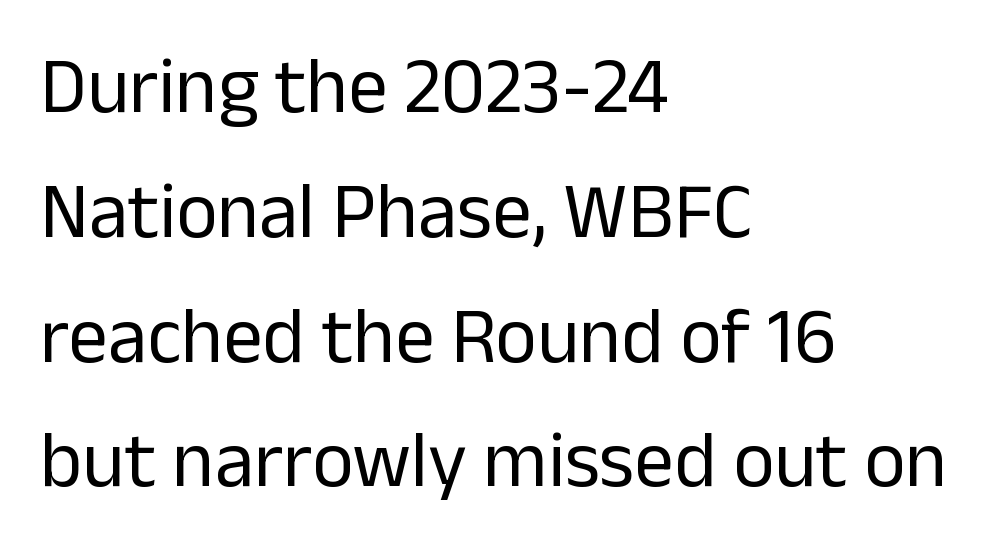
The image shows 79 px regular-weight sans-serif type, upright; set left-aligned, normal line spacing (1.58x), normal letter spacing, not underlined; low stroke contrast and a medium x-height.
